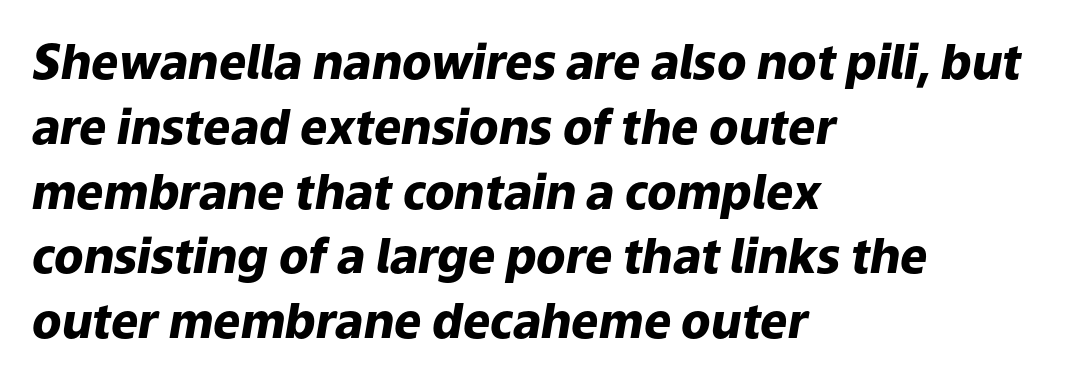
Q: Is the text bold? A: Yes.
Q: Is the text italic (slanted)? A: Yes, it leans right by about 9 degrees.
Q: Is the text underlined? A: No.
Q: How is the paragraph aligned? A: Left-aligned.
Q: Is the spacing between letters normal or unusually wide? A: Normal.
Q: Is the spacing between lines tight, normal or loose? A: Normal.
Q: Width (condensed, normal, or wide)? A: Normal.
Q: Stroke contrast? A: Low.
Q: x-height? A: Medium.
Q: Monospaced? A: No.
